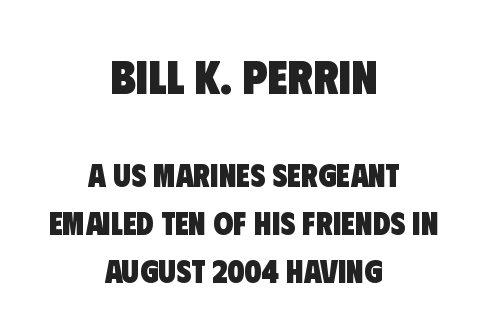
{"serif": "no", "bold": "yes", "weight": "heavy", "width": "condensed", "stroke_contrast": "low", "x_height": "large", "monospaced": "no", "underline": "no", "align": "center", "line_spacing": "normal", "line_spacing_ratio": 1.5, "letter_spacing": "normal", "letter_spacing_em": 0.0, "larger_block": "first", "size_ratio": 1.5, "glyph_px": 48}
